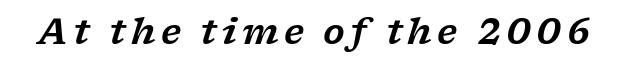
The image shows 35 px wide serif type, italic (leaning right); set not underlined; low stroke contrast and a medium x-height.
